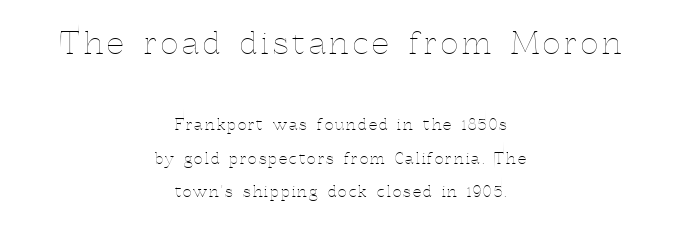
{"italic": "no", "bold": "no", "weight": "thin", "width": "normal", "x_height": "medium", "monospaced": "no", "underline": "no", "align": "center", "line_spacing": "loose", "line_spacing_ratio": 2.24, "larger_block": "first", "size_ratio": 2.0, "glyph_px": 30}
